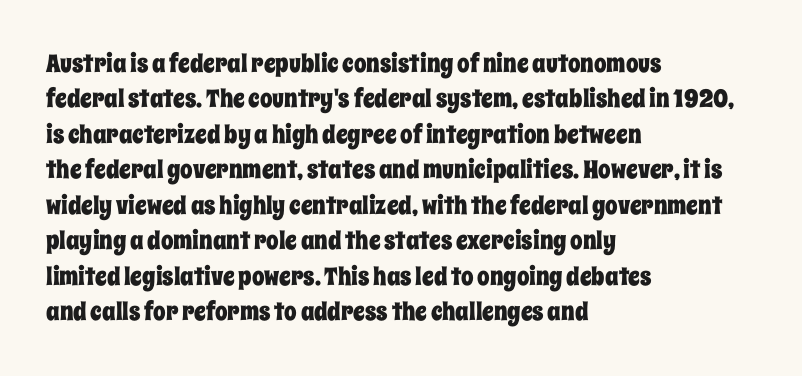
{"italic": "no", "underline": "no", "align": "left", "line_spacing": "normal", "line_spacing_ratio": 1.42, "letter_spacing": "normal", "letter_spacing_em": 0.0, "glyph_px": 25}
